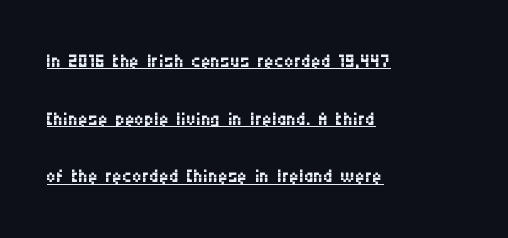
The image shows 27 px text type, upright; set left-aligned, loose line spacing (2.13x), normal letter spacing, underlined.
